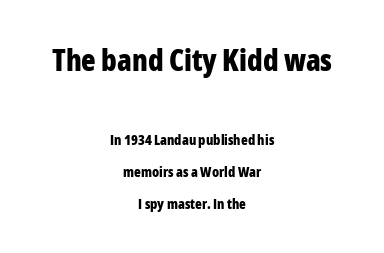
Varying glyph widths throughout — classic text-font behaviour. Just letters on the line, the space beneath them empty. Heavy-handed strokes throughout: this text is bold. Characters follow at the spacing the type designer built in. Nothing sits at the stroke ends, so this counts as sans-serif.
